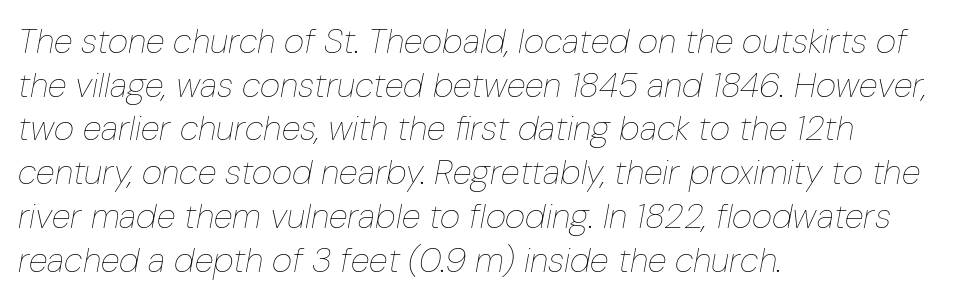
The text carries the slant typical of an italic or oblique font. Stems here are at most as thick as an everyday book face. Does the copy run flush right? No — it runs flush left. Compared with typical paragraphs, the rows here are spaced about the same.
